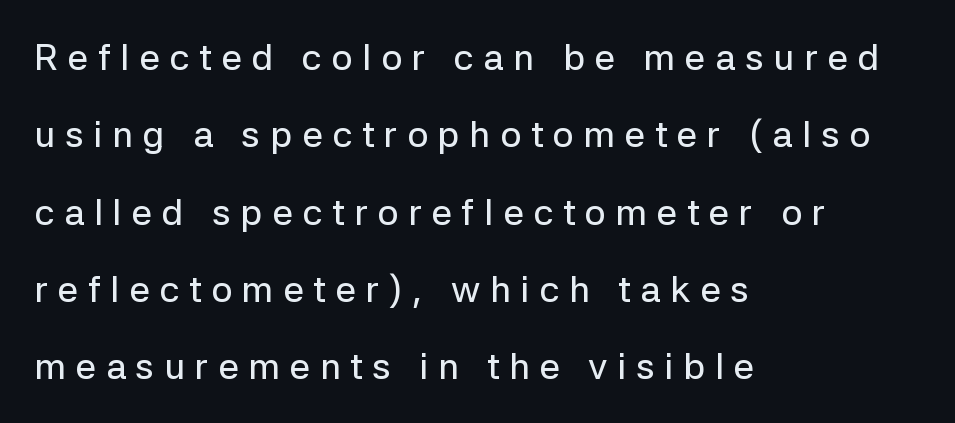
Q: Is the text italic (slanted)? A: No, it is upright.
Q: Is the typeface a serif or a sans-serif typeface? A: Sans-serif.
Q: Is the text underlined? A: No.
Q: How is the paragraph aligned? A: Left-aligned.
Q: Is the spacing between letters normal or unusually wide? A: Unusually wide.
Q: Is the spacing between lines tight, normal or loose? A: Loose.
Q: Width (condensed, normal, or wide)? A: Normal.
Q: Stroke contrast? A: Low.
Q: x-height? A: Medium.
Q: Monospaced? A: No.
